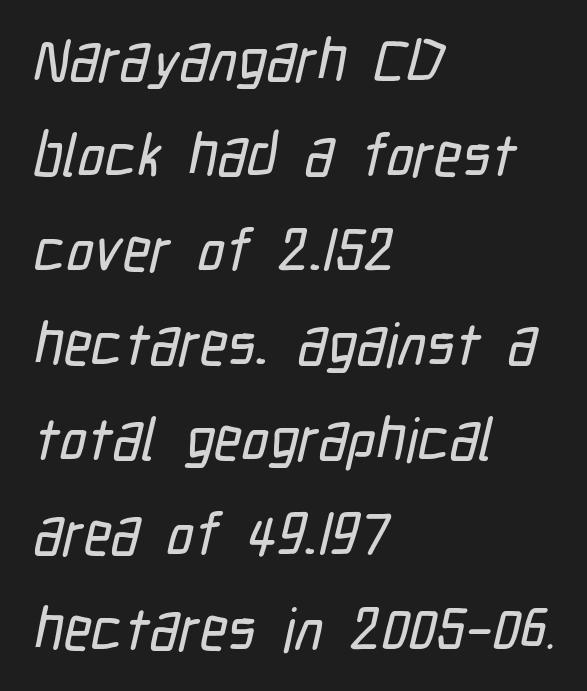
{"serif": "no", "width": "condensed", "stroke_contrast": "low", "x_height": "medium", "monospaced": "no", "underline": "no", "align": "left", "line_spacing": "normal", "line_spacing_ratio": 1.58, "letter_spacing": "normal", "letter_spacing_em": 0.0, "glyph_px": 60}
